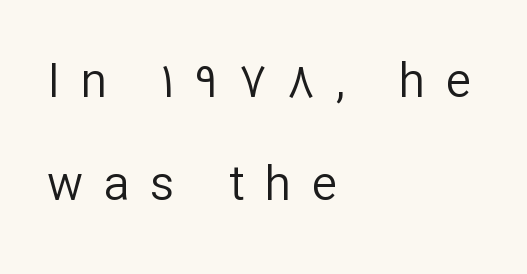
The image shows 48 px regular-weight sans-serif type, upright; set left-aligned, loose line spacing (2.15x), unusually wide letter spacing (+0.43 em), not underlined; low stroke contrast and a medium x-height.
